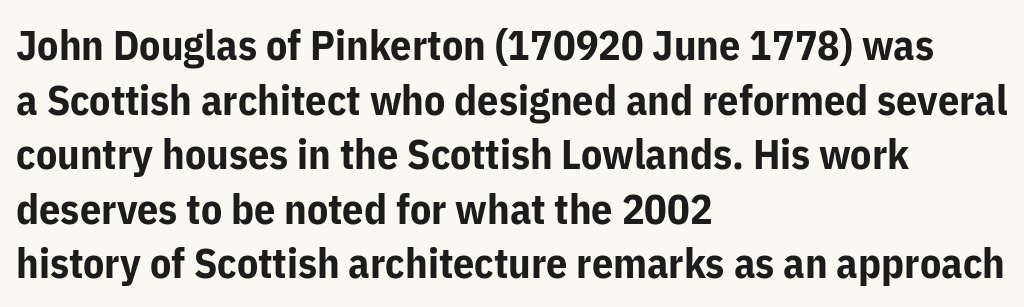
Looks like regular typesetting: each glyph gets only the width it needs. You could call the tracking neutral — neither tight nor loose. Chunky letters — that's bold for sure. The paragraph shown leans on its left margin. Whoever set this chose a conventional vertical rhythm. Regarding serifs, this sample does without them.
